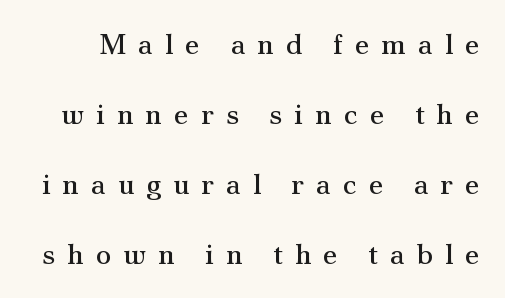
Q: Is the text bold? A: No.
Q: Is the text italic (slanted)? A: No, it is upright.
Q: Is the typeface a serif or a sans-serif typeface? A: Serif.
Q: Is the text underlined? A: No.
Q: Is the spacing between letters normal or unusually wide? A: Unusually wide.
Q: Is the spacing between lines tight, normal or loose? A: Loose.
Q: Width (condensed, normal, or wide)? A: Normal.
Q: Stroke contrast? A: Medium.
Q: x-height? A: Small.
Q: Monospaced? A: No.
